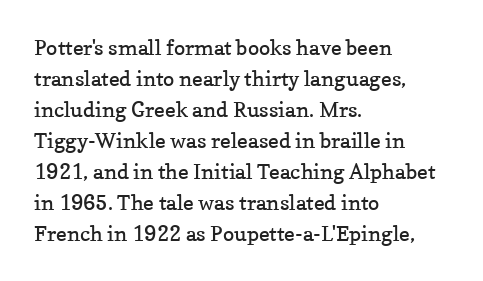
No chunkiness to these letters — they're not bold. The area under the type is left untouched. This rendering uses left alignment, leaving the right contour irregular. The font's upright variant was chosen for this text. Compared with typical body copy, the letter spacing here is the same.
